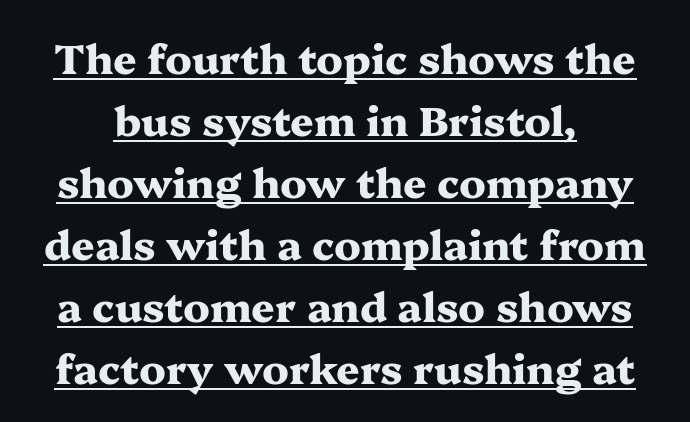
{"serif": "yes", "italic": "no", "bold": "yes", "weight": "heavy", "width": "wide", "stroke_contrast": "medium", "x_height": "medium", "monospaced": "no", "underline": "yes", "line_spacing": "normal", "line_spacing_ratio": 1.51, "letter_spacing": "normal", "letter_spacing_em": 0.0, "glyph_px": 41}
